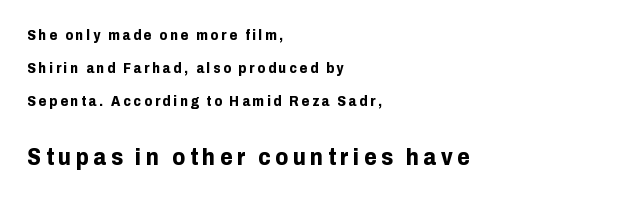
The image shows 23 px bold type, upright; set left-aligned, loose line spacing (2.34x), unusually wide letter spacing (+0.2 em), not underlined; the second (bottom) block is 1.64x larger.
